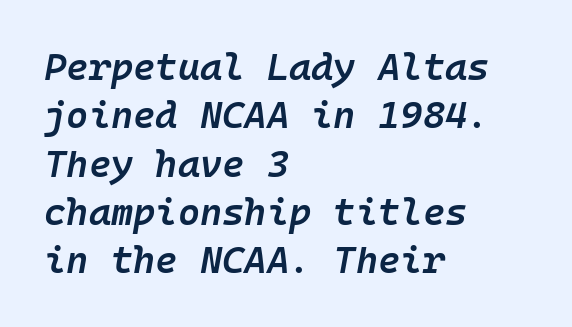
The typography opts for an oblique posture over an upright one. The space between consecutive lines is moderate. The ragged edge is on the right, which tells us the setting is flush left. Every character here occupies the same horizontal width, giving the sample a typewriter-like rhythm. These lines carry some extra weight — a demibold, not a full bold.
